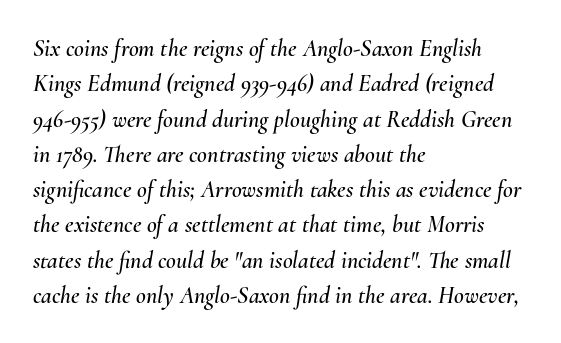
Q: Is the text italic (slanted)? A: Yes, it leans right by about 10 degrees.
Q: Is the text underlined? A: No.
Q: How is the paragraph aligned? A: Left-aligned.
Q: Is the spacing between letters normal or unusually wide? A: Normal.
Q: Is the spacing between lines tight, normal or loose? A: Normal.
